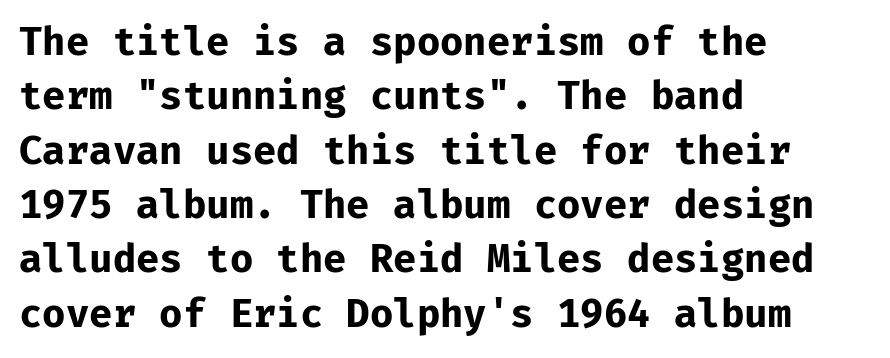
Is the type bold? Yes — the strokes are clearly thick and heavy. Plain, unruled lines of type. Normally led — the rows are evenly, conventionally spaced. Typographically, this falls in the sans-serif category.
